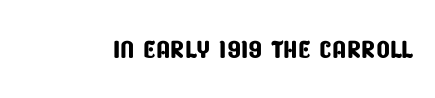
{"serif": "no", "width": "condensed", "stroke_contrast": "low", "x_height": "large", "monospaced": "no", "underline": "no", "letter_spacing": "normal", "letter_spacing_em": 0.0, "glyph_px": 36}
